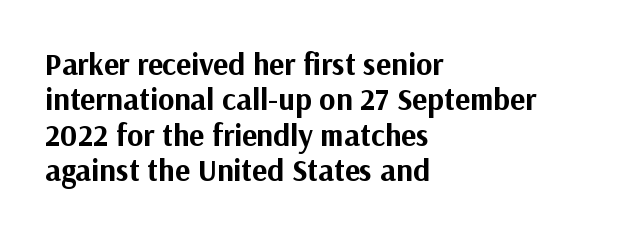
Q: Is the text bold? A: Yes.
Q: Is the text italic (slanted)? A: No, it is upright.
Q: Is the typeface a serif or a sans-serif typeface? A: Sans-serif.
Q: Is the text underlined? A: No.
Q: How is the paragraph aligned? A: Left-aligned.
Q: Is the spacing between letters normal or unusually wide? A: Normal.
Q: Is the spacing between lines tight, normal or loose? A: Tight.
Q: Width (condensed, normal, or wide)? A: Normal.
Q: Stroke contrast? A: Medium.
Q: x-height? A: Medium.
Q: Monospaced? A: No.
